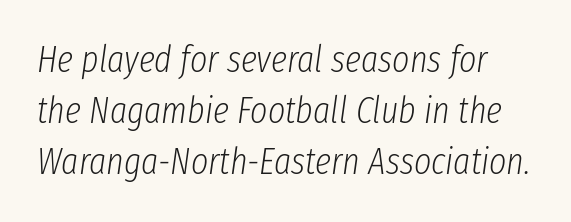
Compared with a typical body face, this is equally light or lighter still. Quick note: underline off. Nobody touched the tracking dial on this one. The letters advance in unequal steps, a hallmark of proportional type.
